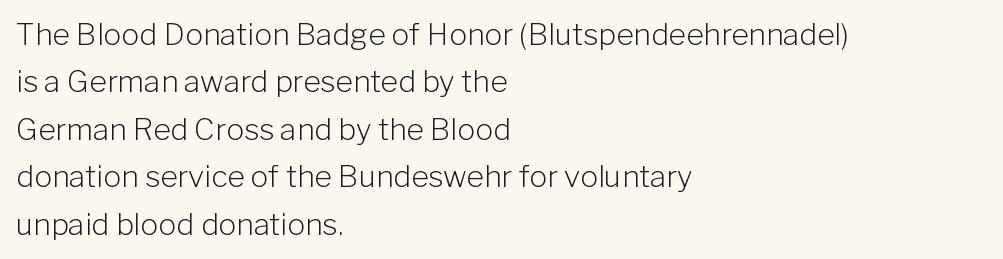
Ordinary non-slanted type is in use. Horizontal alignment here is leftward, the default for most running prose. Vertical spacing — default. Stems here are at most as thick as an everyday book face. The letters sit at their default tracking, neither squeezed nor spread. The designer went with a sans here, leaving each stem footless.
